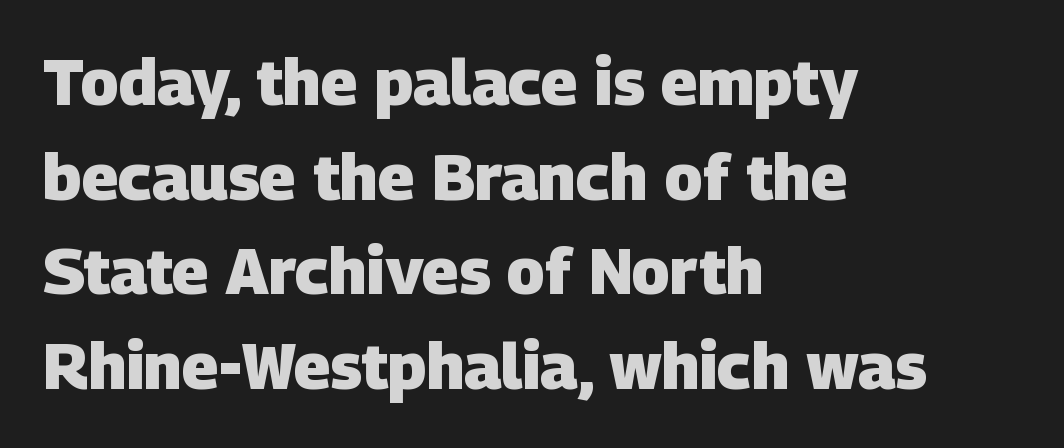
A typesetter would call this proportional, since set widths differ per character. This sample keeps an unexceptional amount of space between lines. I'd call this a sans setting — the letters go barefoot. Default kerning and tracking; the words read as compact shapes. Every letter is thick-stroked: bold, no question. Is the block centered? No — it sits flush against the left margin.
